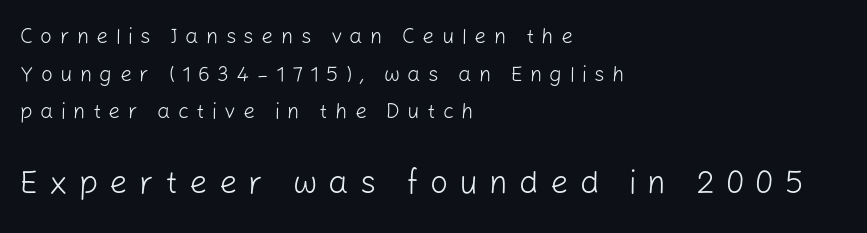
The image shows 32 px light sans-serif type, upright; set left-aligned, line spacing 1.79x, unusually wide letter spacing (+0.35 em), not underlined; the second (bottom) block is 1.52x larger; low stroke contrast and a medium x-height.
